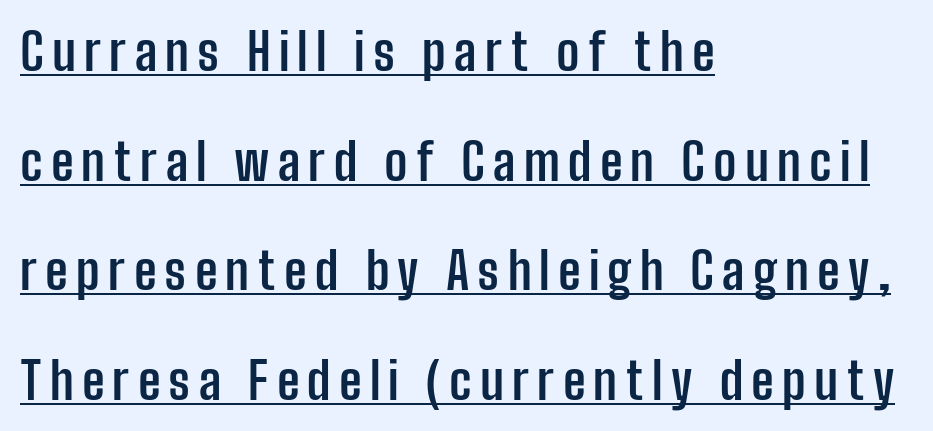
The image shows 51 px semibold, condensed sans-serif type, upright; set left-aligned, loose line spacing (2.15x), underlined; low stroke contrast and a medium x-height.
